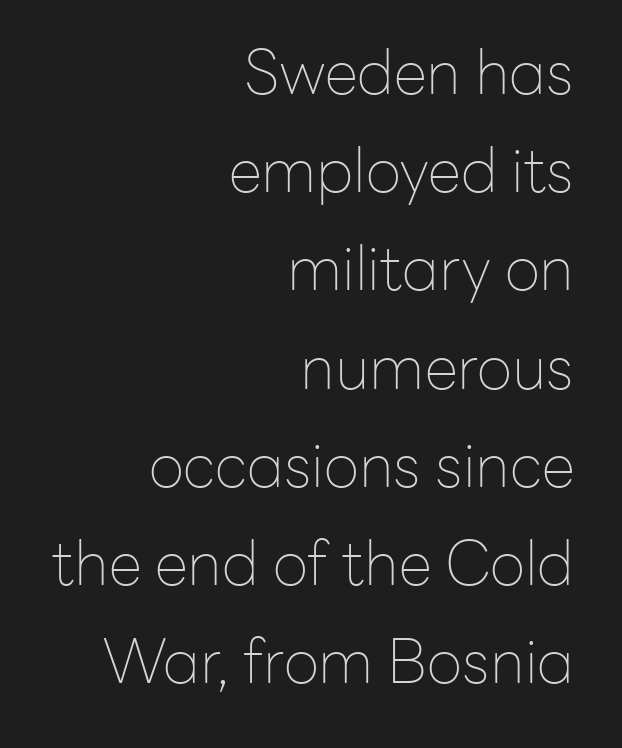
{"serif": "no", "italic": "no", "bold": "no", "weight": "thin", "width": "normal", "stroke_contrast": "low", "x_height": "medium", "monospaced": "no", "underline": "no", "align": "right", "line_spacing": "normal", "line_spacing_ratio": 1.61, "letter_spacing": "normal", "letter_spacing_em": 0.0, "glyph_px": 61}
